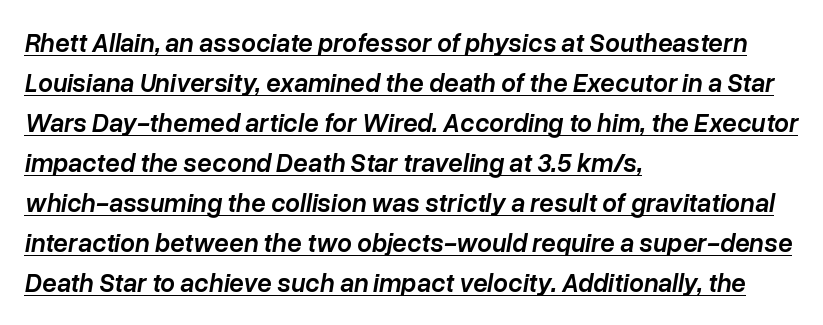
Q: Is the text bold? A: Semi-bold.
Q: Is the text italic (slanted)? A: Yes, it leans right by about 10 degrees.
Q: Is the text underlined? A: Yes.
Q: How is the paragraph aligned? A: Left-aligned.
Q: Is the spacing between letters normal or unusually wide? A: Normal.
Q: Is the spacing between lines tight, normal or loose? A: Normal.
